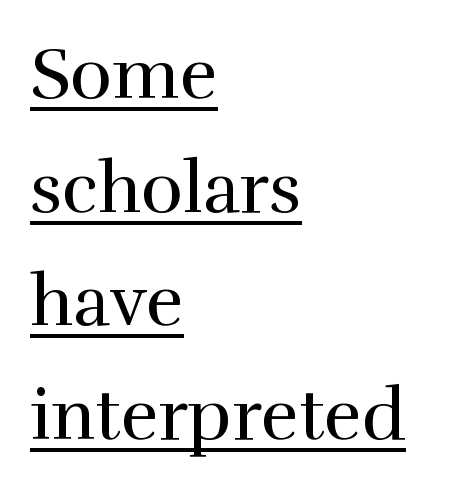
Q: Is the text bold? A: No.
Q: Is the text italic (slanted)? A: No, it is upright.
Q: Is the typeface a serif or a sans-serif typeface? A: Serif.
Q: Is the text underlined? A: Yes.
Q: How is the paragraph aligned? A: Left-aligned.
Q: Is the spacing between letters normal or unusually wide? A: Normal.
Q: Is the spacing between lines tight, normal or loose? A: Normal.
Q: Width (condensed, normal, or wide)? A: Normal.
Q: Stroke contrast? A: High.
Q: x-height? A: Medium.
Q: Monospaced? A: No.
